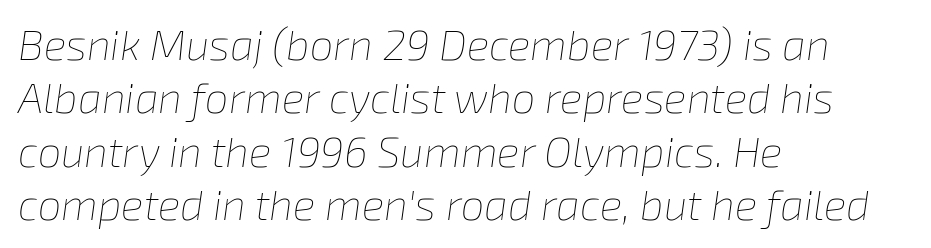
The image shows 42 px thin type, italic (leaning right); set left-aligned, normal line spacing (1.27x), normal letter spacing, not underlined; low stroke contrast and a medium x-height.
